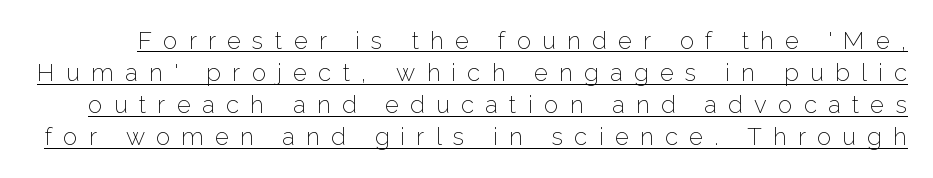
Q: Is the text bold? A: No.
Q: Is the text italic (slanted)? A: No, it is upright.
Q: Is the text underlined? A: Yes.
Q: Is the spacing between letters normal or unusually wide? A: Unusually wide.
Q: Is the spacing between lines tight, normal or loose? A: Normal.
